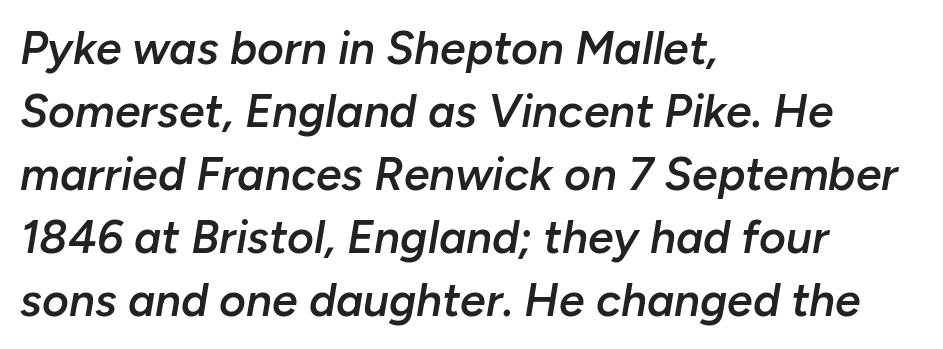
Q: Is the text bold? A: Semi-bold.
Q: Is the text italic (slanted)? A: Yes, it leans right by about 10 degrees.
Q: Is the text underlined? A: No.
Q: How is the paragraph aligned? A: Left-aligned.
Q: Is the spacing between letters normal or unusually wide? A: Normal.
Q: Is the spacing between lines tight, normal or loose? A: Normal.
Q: Width (condensed, normal, or wide)? A: Normal.
Q: Stroke contrast? A: Low.
Q: x-height? A: Medium.
Q: Monospaced? A: No.
